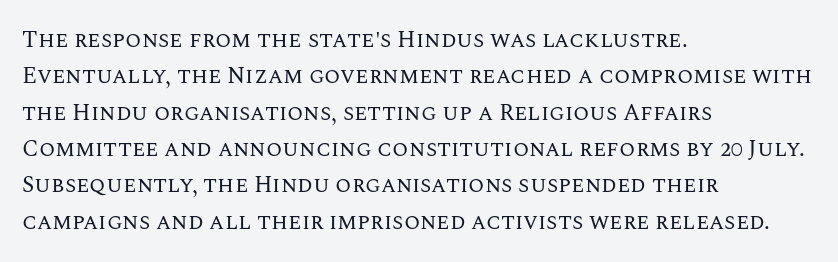
The image shows 23 px text type, upright; set left-aligned, normal line spacing (1.58x), normal letter spacing, not underlined.
